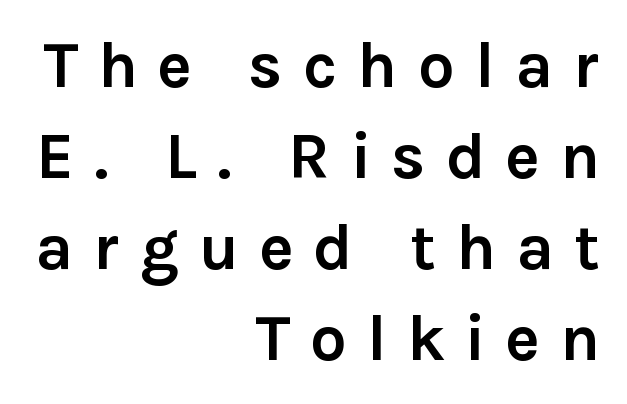
{"serif": "no", "italic": "no", "bold": "yes", "weight": "semibold", "width": "normal", "x_height": "medium", "monospaced": "no", "underline": "no", "align": "right", "line_spacing": "normal", "line_spacing_ratio": 1.4, "letter_spacing": "wide", "letter_spacing_em": 0.31, "glyph_px": 65}
